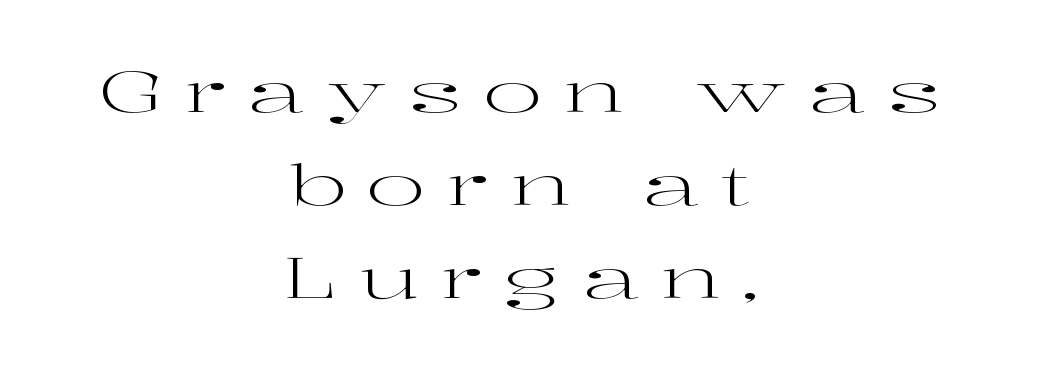
Leading matches the norm, producing a regular column. The rendering uses natural spacing where letterforms have individual widths. The font's upright variant was chosen for this text. Leftover space on each line is divided equally before and after the words.
